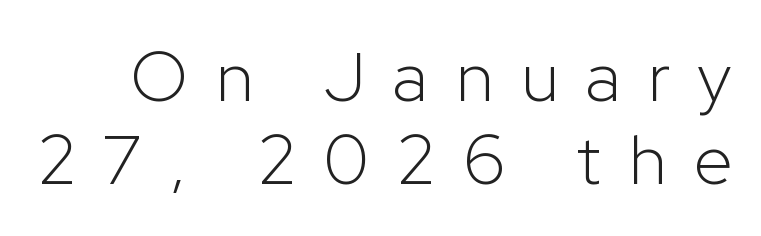
{"serif": "no", "italic": "no", "bold": "no", "weight": "light", "width": "normal", "stroke_contrast": "low", "x_height": "medium", "monospaced": "no", "underline": "no", "line_spacing_ratio": 1.19, "letter_spacing": "wide", "letter_spacing_em": 0.4, "glyph_px": 70}
